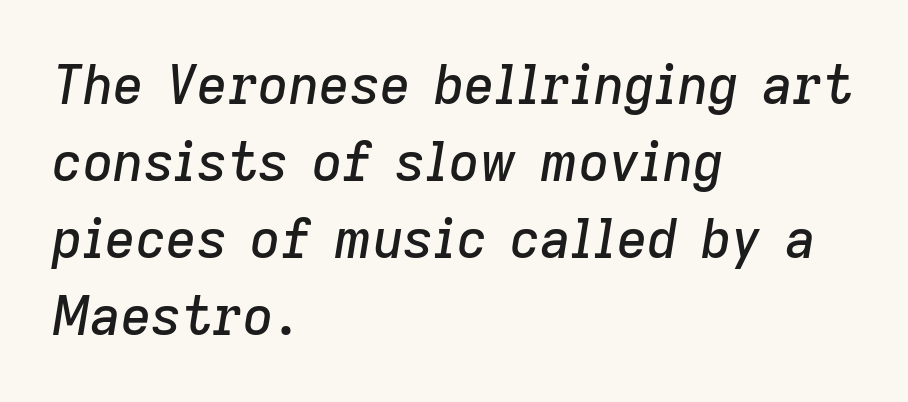
Q: Is the text italic (slanted)? A: Yes, it leans right by about 9 degrees.
Q: Is the text underlined? A: No.
Q: How is the paragraph aligned? A: Left-aligned.
Q: Is the spacing between letters normal or unusually wide? A: Normal.
Q: Is the spacing between lines tight, normal or loose? A: Normal.
Q: Width (condensed, normal, or wide)? A: Normal.
Q: Stroke contrast? A: Low.
Q: x-height? A: Medium.
Q: Monospaced? A: No.
